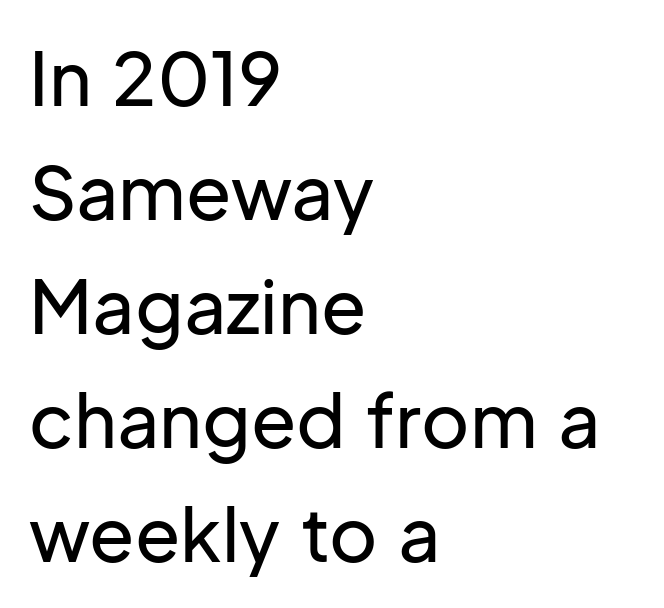
Q: Is the text italic (slanted)? A: No, it is upright.
Q: Is the typeface a serif or a sans-serif typeface? A: Sans-serif.
Q: Is the text underlined? A: No.
Q: How is the paragraph aligned? A: Left-aligned.
Q: Is the spacing between letters normal or unusually wide? A: Normal.
Q: Is the spacing between lines tight, normal or loose? A: Normal.
Q: Width (condensed, normal, or wide)? A: Normal.
Q: Stroke contrast? A: Low.
Q: x-height? A: Medium.
Q: Monospaced? A: No.
